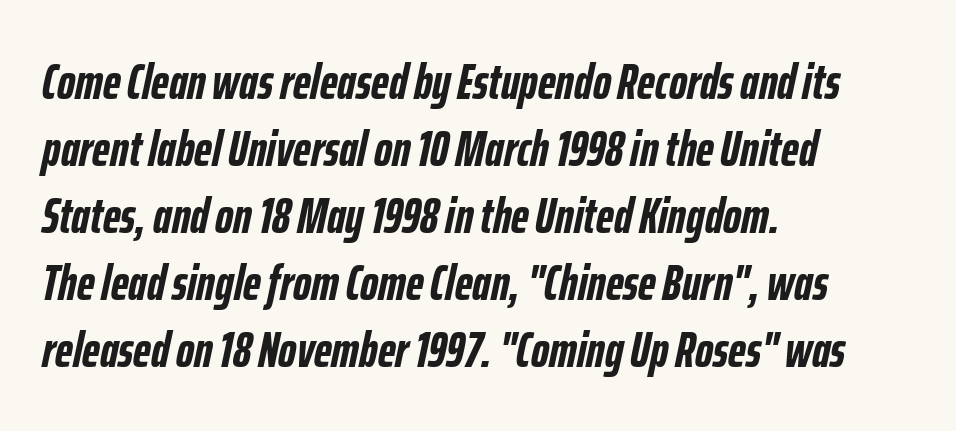
{"italic": "yes", "lean": "right", "slant_degrees": 12, "bold": "yes", "weight": "semibold", "width": "condensed", "stroke_contrast": "low", "x_height": "medium", "monospaced": "no", "underline": "no", "align": "left", "line_spacing": "normal", "line_spacing_ratio": 1.34, "letter_spacing": "normal", "letter_spacing_em": 0.0, "glyph_px": 50}
